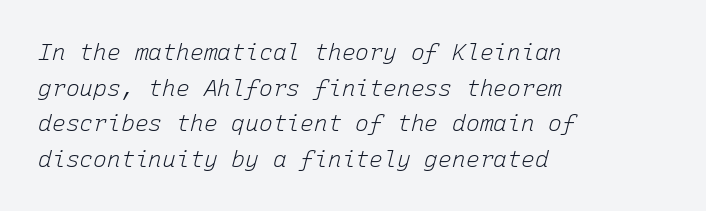
{"italic": "yes", "lean": "right", "slant_degrees": 15, "bold": "no", "underline": "no", "align": "left", "line_spacing": "normal", "line_spacing_ratio": 1.55, "letter_spacing": "normal", "letter_spacing_em": 0.0, "glyph_px": 23}
